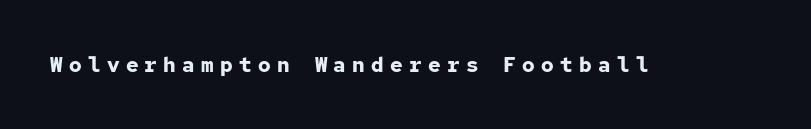
Q: Is the text bold? A: Yes.
Q: Is the text italic (slanted)? A: No, it is upright.
Q: Is the text underlined? A: No.
Q: Is the spacing between letters normal or unusually wide? A: Unusually wide.
